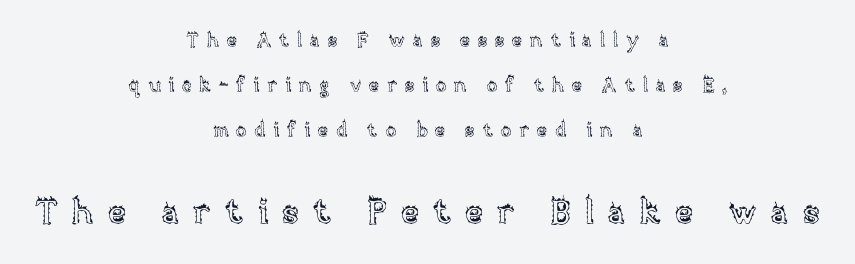
The image shows 34 px text type, upright; set centered, loose line spacing (2.36x), unusually wide letter spacing (+0.41 em), not underlined; the second (bottom) block is 1.79x larger; a large x-height.
